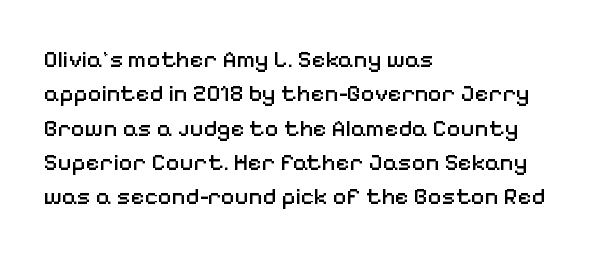
The image shows 24 px text type, upright; set left-aligned, normal line spacing (1.43x), normal letter spacing, not underlined.
